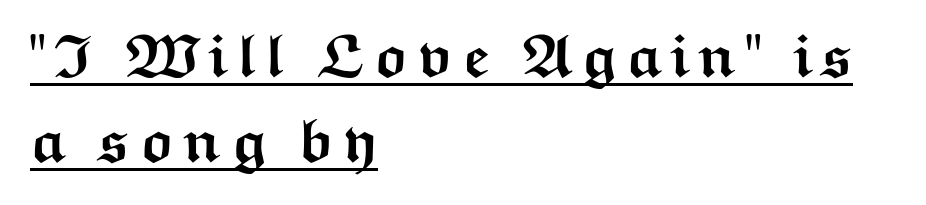
Q: Is the text bold? A: Yes.
Q: Is the text italic (slanted)? A: No, it is upright.
Q: Is the typeface a serif or a sans-serif typeface? A: Sans-serif.
Q: Is the text underlined? A: Yes.
Q: How is the paragraph aligned? A: Left-aligned.
Q: Is the spacing between lines tight, normal or loose? A: Normal.
Q: Width (condensed, normal, or wide)? A: Wide.
Q: Stroke contrast? A: Medium.
Q: x-height? A: Medium.
Q: Monospaced? A: No.
